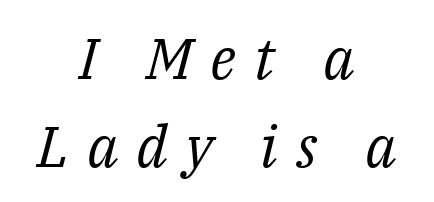
Q: Is the text bold? A: No.
Q: Is the text italic (slanted)? A: Yes, it leans right by about 14 degrees.
Q: Is the typeface a serif or a sans-serif typeface? A: Serif.
Q: Is the text underlined? A: No.
Q: How is the paragraph aligned? A: Centered.
Q: Is the spacing between letters normal or unusually wide? A: Unusually wide.
Q: Is the spacing between lines tight, normal or loose? A: Normal.
Q: Width (condensed, normal, or wide)? A: Normal.
Q: Stroke contrast? A: Medium.
Q: x-height? A: Medium.
Q: Monospaced? A: No.
